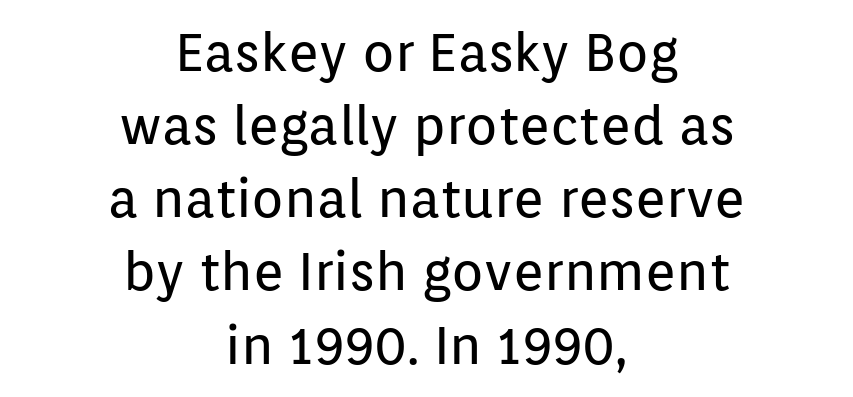
{"serif": "no", "italic": "no", "bold": "no", "weight": "regular", "width": "normal", "stroke_contrast": "low", "x_height": "medium", "monospaced": "no", "underline": "no", "align": "center", "line_spacing": "normal", "line_spacing_ratio": 1.38, "letter_spacing": "normal", "letter_spacing_em": 0.0, "glyph_px": 53}
